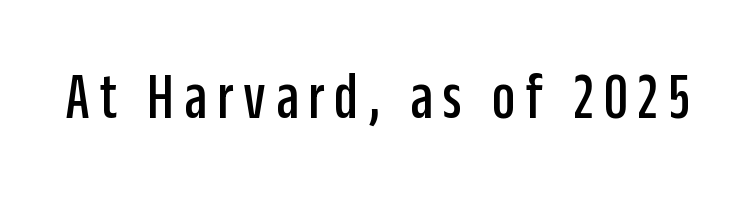
{"serif": "no", "italic": "no", "width": "condensed", "stroke_contrast": "low", "x_height": "large", "monospaced": "no", "underline": "no", "glyph_px": 66}
